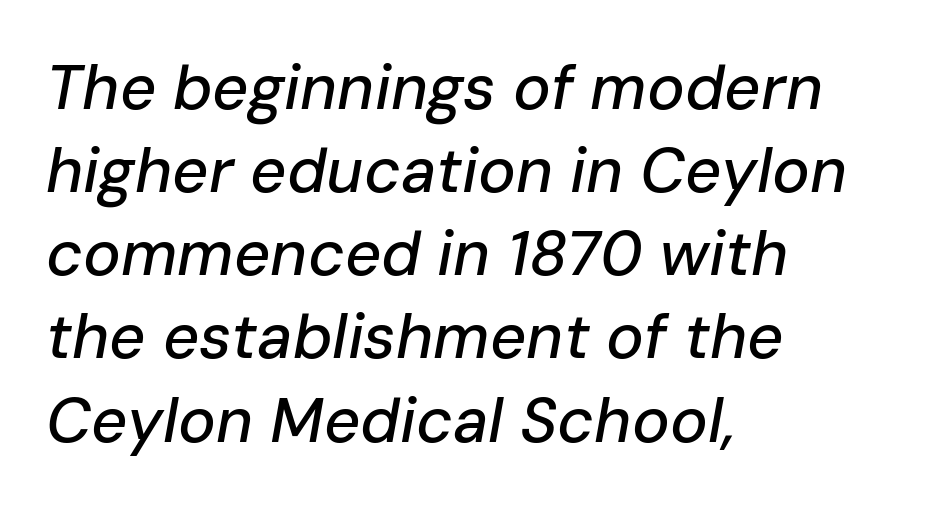
Each line starts at the same left margin while the right side varies. A typesetter would call this proportional, since set widths differ per character. What stands out about the letter spacing? Nothing — it is the standard amount. The glyphs are unaccompanied by any horizontal stroke below them.
